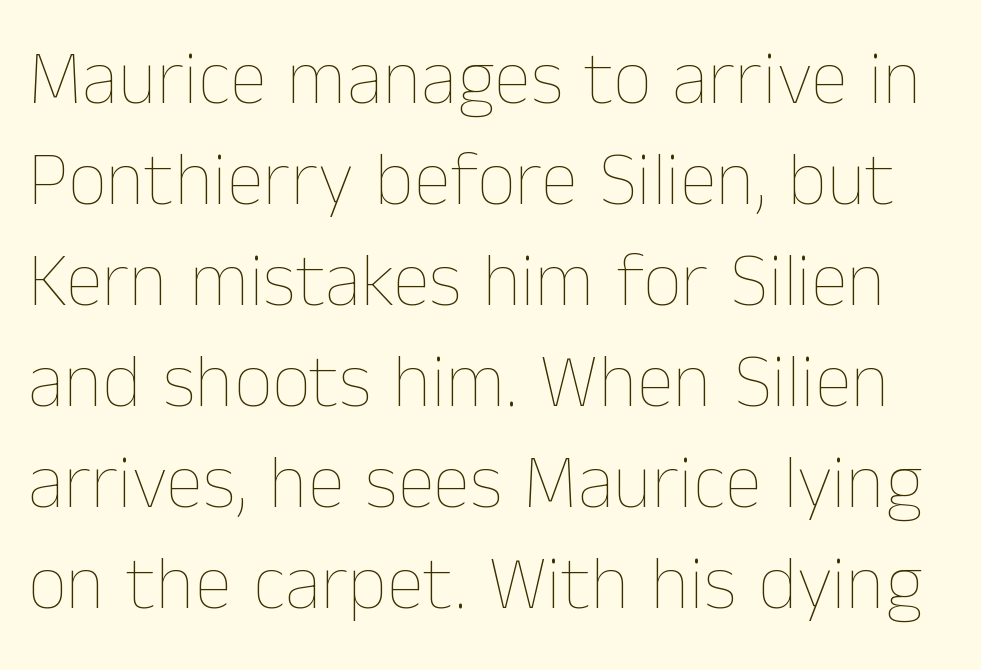
The image shows 76 px thin type, upright; set normal line spacing (1.33x), normal letter spacing, not underlined; low stroke contrast and a medium x-height.
